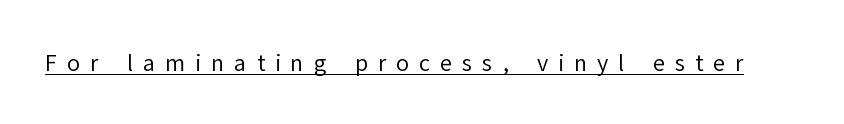
The image shows 22 px text type, upright; set unusually wide letter spacing (+0.45 em), underlined.
